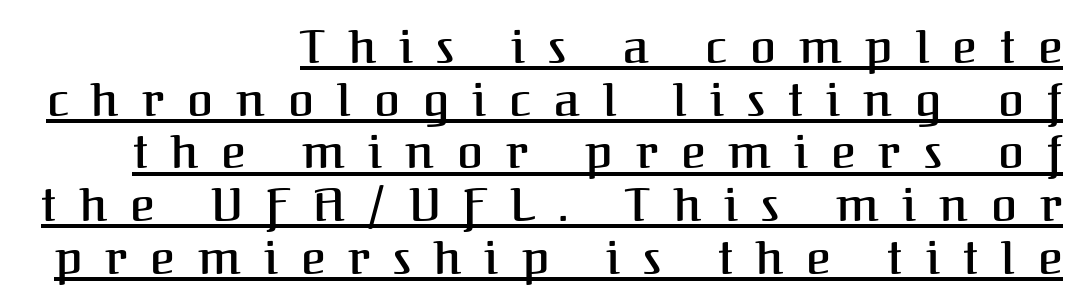
Q: Is the text bold? A: Semi-bold.
Q: Is the text italic (slanted)? A: No, it is upright.
Q: Is the typeface a serif or a sans-serif typeface? A: Serif.
Q: Is the text underlined? A: Yes.
Q: How is the paragraph aligned? A: Right-aligned.
Q: Is the spacing between letters normal or unusually wide? A: Unusually wide.
Q: Is the spacing between lines tight, normal or loose? A: Tight.
Q: Width (condensed, normal, or wide)? A: Normal.
Q: Stroke contrast? A: Medium.
Q: x-height? A: Medium.
Q: Monospaced? A: No.
